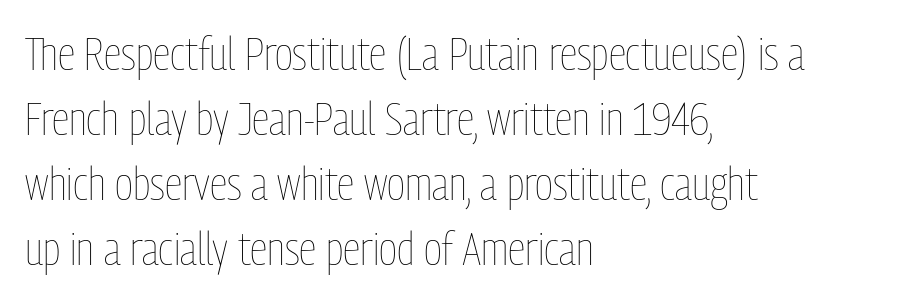
{"italic": "no", "bold": "no", "weight": "thin", "width": "condensed", "stroke_contrast": "low", "x_height": "medium", "monospaced": "no", "underline": "no", "align": "left", "line_spacing": "normal", "line_spacing_ratio": 1.41, "letter_spacing": "normal", "letter_spacing_em": 0.0, "glyph_px": 46}
